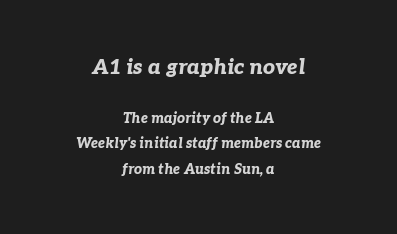
{"italic": "yes", "lean": "right", "slant_degrees": 7, "bold": "yes", "underline": "no", "align": "center", "line_spacing_ratio": 1.82, "letter_spacing": "normal", "letter_spacing_em": 0.0, "larger_block": "first", "size_ratio": 1.5, "glyph_px": 21}
